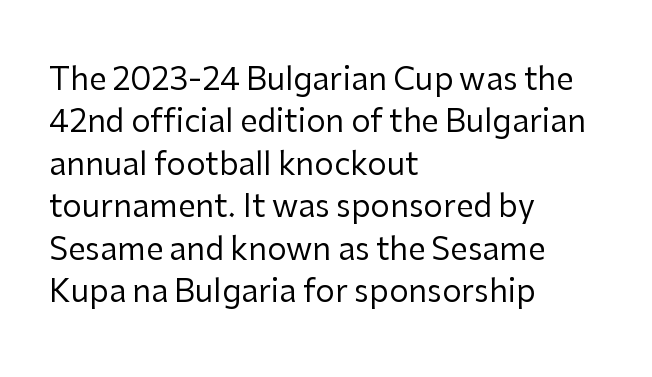
The image shows 31 px regular-weight sans-serif type, upright; set left-aligned, normal line spacing (1.37x), normal letter spacing, not underlined; low stroke contrast and a medium x-height.
